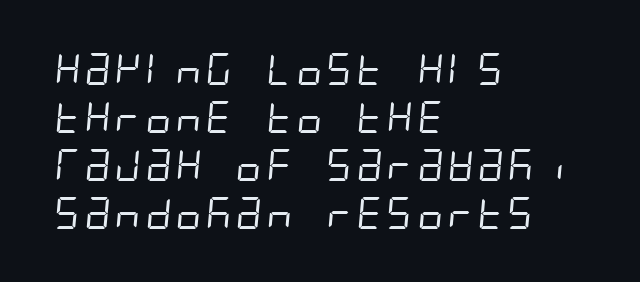
{"serif": "no", "bold": "no", "weight": "regular", "width": "condensed", "stroke_contrast": "low", "x_height": "large", "underline": "no", "align": "left", "line_spacing": "normal", "line_spacing_ratio": 1.5, "letter_spacing": "normal", "letter_spacing_em": 0.0, "glyph_px": 32}
